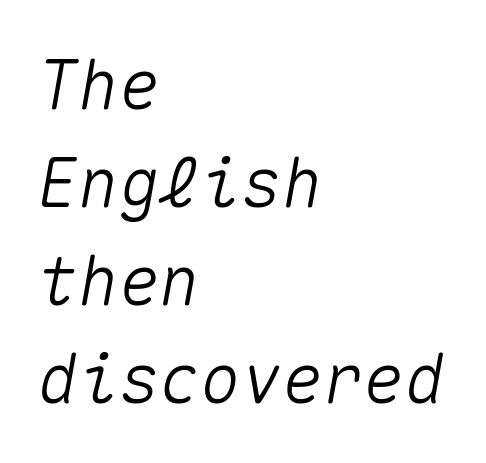
Q: Is the text italic (slanted)? A: Yes, it leans right by about 10 degrees.
Q: Is the text underlined? A: No.
Q: How is the paragraph aligned? A: Left-aligned.
Q: Is the spacing between letters normal or unusually wide? A: Normal.
Q: Is the spacing between lines tight, normal or loose? A: Normal.
Q: Width (condensed, normal, or wide)? A: Normal.
Q: Stroke contrast? A: Medium.
Q: x-height? A: Medium.
Q: Monospaced? A: Yes.
